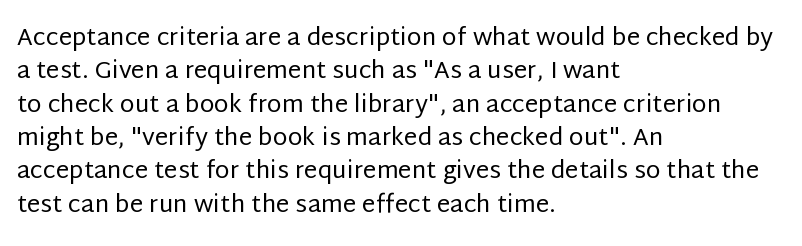
The image shows 24 px text type, upright; set left-aligned, normal line spacing (1.39x), normal letter spacing, not underlined.
